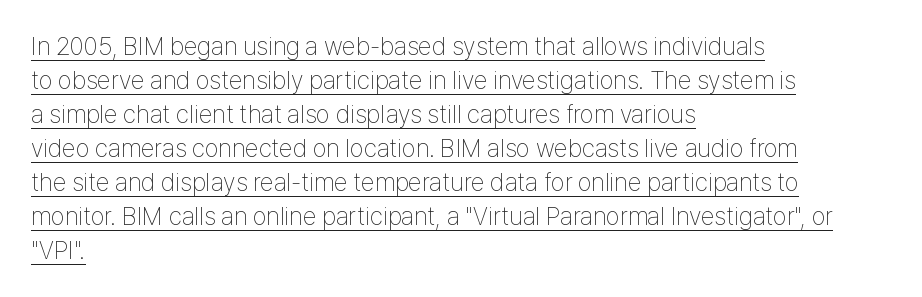
{"italic": "no", "bold": "no", "underline": "yes", "align": "left", "line_spacing": "normal", "line_spacing_ratio": 1.36, "letter_spacing": "normal", "letter_spacing_em": 0.0, "glyph_px": 25}
